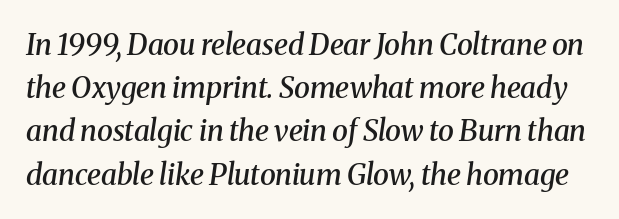
This sample uses a serif face. You could not count columns in this text — the font is proportionally spaced. The vertical gap from one line to the next is medium. Glance below the letters and you will spot only blank space. Every character sits at an angle, as italics do. The sample has been set in demibold, a notch under bold.
